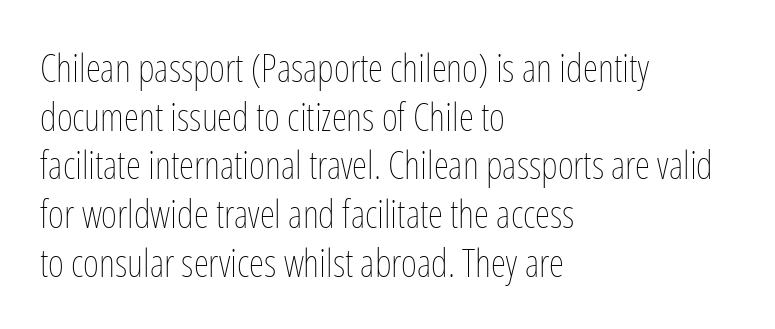
Q: Is the text bold? A: No.
Q: Is the text italic (slanted)? A: No, it is upright.
Q: Is the text underlined? A: No.
Q: How is the paragraph aligned? A: Left-aligned.
Q: Is the spacing between letters normal or unusually wide? A: Normal.
Q: Is the spacing between lines tight, normal or loose? A: Normal.
Q: Width (condensed, normal, or wide)? A: Condensed.
Q: Stroke contrast? A: Low.
Q: x-height? A: Medium.
Q: Monospaced? A: No.
